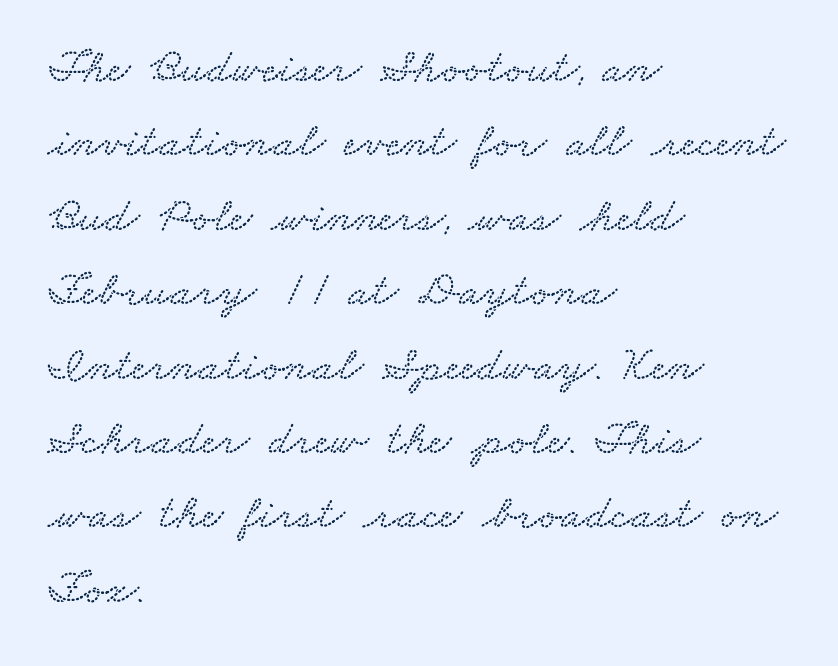
The image shows 48 px wide type; set left-aligned, normal line spacing (1.55x), normal letter spacing, not underlined; low stroke contrast and a small x-height.
